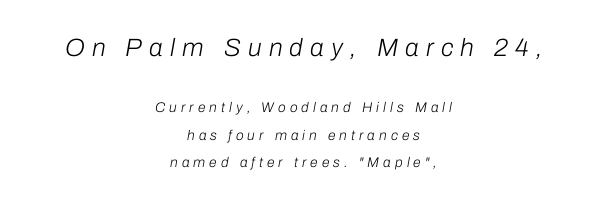
Q: Is the text bold? A: No.
Q: Is the text italic (slanted)? A: Yes, it leans right by about 10 degrees.
Q: Is the text underlined? A: No.
Q: How is the paragraph aligned? A: Centered.
Q: Is the spacing between letters normal or unusually wide? A: Unusually wide.
Q: Is the spacing between lines tight, normal or loose? A: Loose.
Q: Which block of text is set in a larger size, the first (top) or the second (bottom)? A: The first (top) one.
